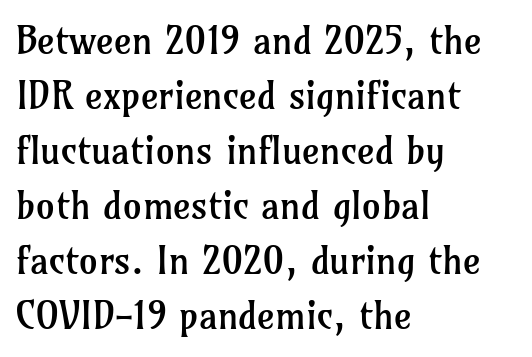
The image shows 38 px regular-weight serif type, upright; set left-aligned, normal line spacing (1.45x), normal letter spacing, not underlined; low stroke contrast and a medium x-height.
